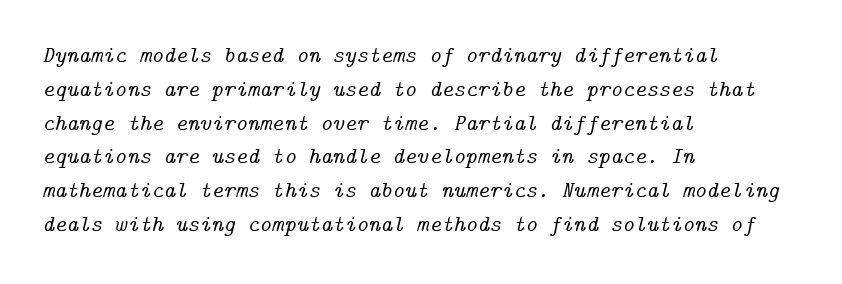
The whole block is typeset with a tilt. The line texture is even and compact thanks to regular tracking. A classic flush-left, rag-right setting is used for this passage. Clear beneath every line of the passage. Quick note: interline space is typical.
